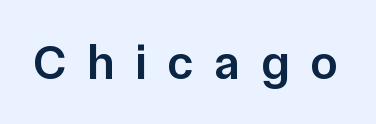
Stroke terminals: plain, sans-serif. These lines carry some extra weight — a demibold, not a full bold. Words float on clear page, feet unadorned. The specimen reads as upright at a glance. Here the designer chose a conventional face with non-uniform glyph widths. Characters follow at a spacing far wider than the type designer built in.
